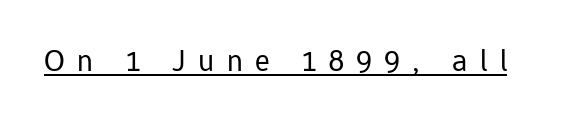
Is the type heavy? It reads as light-to-regular instead. The letterforms stand isolated, each surrounded by extra space. I'd call this a sans setting — the letters go barefoot. Descenders here cross a horizontal rule under the line.
